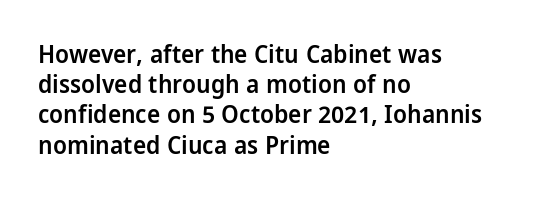
Q: Is the text bold? A: Semi-bold.
Q: Is the text italic (slanted)? A: No, it is upright.
Q: Is the text underlined? A: No.
Q: How is the paragraph aligned? A: Left-aligned.
Q: Is the spacing between letters normal or unusually wide? A: Normal.
